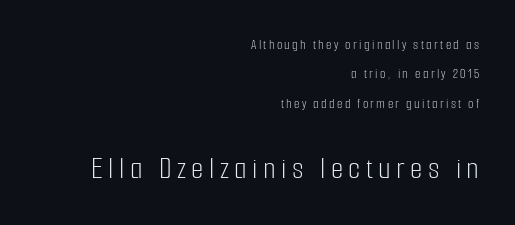
Unbolded letterforms with no extra heft. Proportional: the letters do not fall into vertical columns. Posture: upright roman. This layout puts the modest block above and the oversized block below. These lines are set flush right with a ragged left edge. Look at the bottom of the vertical strokes: they stop flat, with no serifs.
